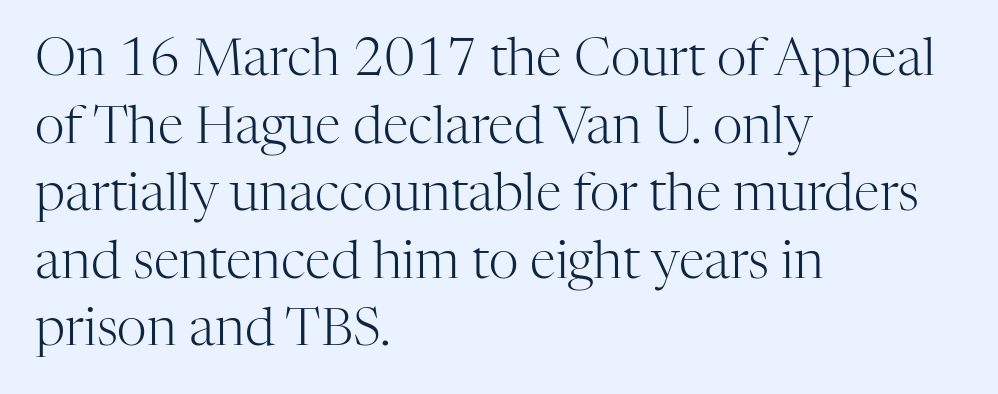
Q: Is the text bold? A: No.
Q: Is the text italic (slanted)? A: No, it is upright.
Q: Is the typeface a serif or a sans-serif typeface? A: Serif.
Q: Is the text underlined? A: No.
Q: How is the paragraph aligned? A: Left-aligned.
Q: Is the spacing between letters normal or unusually wide? A: Normal.
Q: Is the spacing between lines tight, normal or loose? A: Normal.
Q: Width (condensed, normal, or wide)? A: Normal.
Q: Stroke contrast? A: High.
Q: x-height? A: Medium.
Q: Monospaced? A: No.
